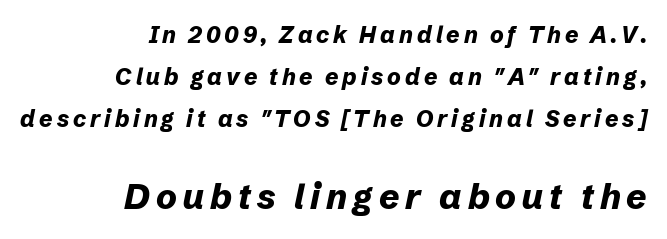
Q: Is the text bold? A: Yes.
Q: Is the text italic (slanted)? A: Yes, it leans right by about 12 degrees.
Q: Is the text underlined? A: No.
Q: How is the paragraph aligned? A: Right-aligned.
Q: Which block of text is set in a larger size, the first (top) or the second (bottom)? A: The second (bottom) one.
Q: Width (condensed, normal, or wide)? A: Normal.
Q: Stroke contrast? A: Low.
Q: x-height? A: Medium.
Q: Monospaced? A: No.
